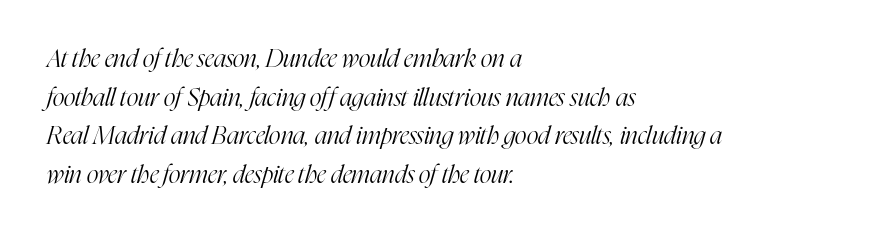
The image shows 25 px text type, italic (leaning right); set left-aligned, normal line spacing (1.55x), normal letter spacing, not underlined.
